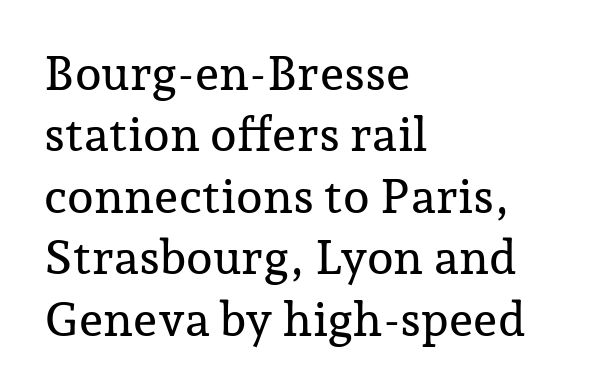
The image shows 48 px serif type, upright; set left-aligned, normal line spacing (1.28x), normal letter spacing, not underlined; low stroke contrast and a medium x-height.
